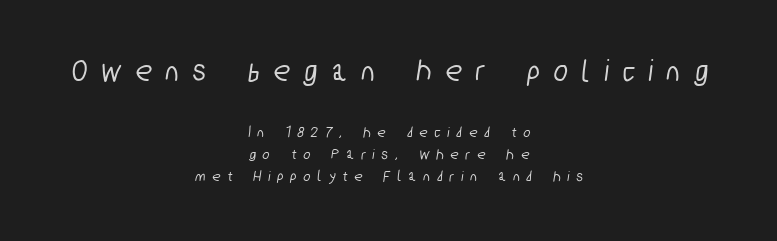
Q: Is the typeface a serif or a sans-serif typeface? A: Sans-serif.
Q: Is the text underlined? A: No.
Q: How is the paragraph aligned? A: Centered.
Q: Is the spacing between letters normal or unusually wide? A: Unusually wide.
Q: Is the spacing between lines tight, normal or loose? A: Normal.
Q: Which block of text is set in a larger size, the first (top) or the second (bottom)? A: The first (top) one.
Q: Width (condensed, normal, or wide)? A: Condensed.
Q: Stroke contrast? A: Low.
Q: x-height? A: Medium.
Q: Monospaced? A: No.
